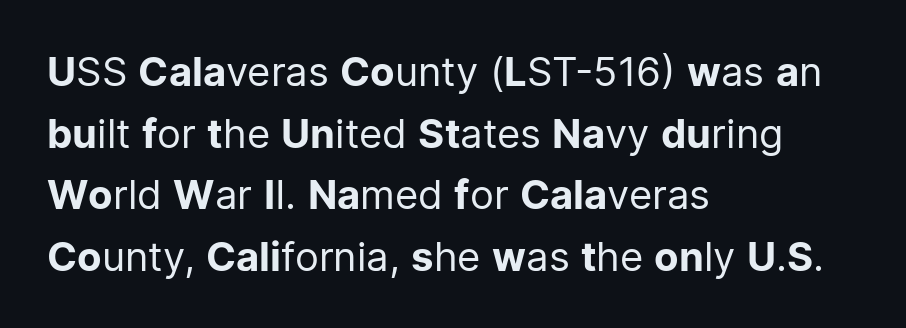
Q: Is the text bold? A: No.
Q: Is the text italic (slanted)? A: No, it is upright.
Q: Is the typeface a serif or a sans-serif typeface? A: Sans-serif.
Q: Is the text underlined? A: No.
Q: How is the paragraph aligned? A: Left-aligned.
Q: Is the spacing between letters normal or unusually wide? A: Normal.
Q: Is the spacing between lines tight, normal or loose? A: Normal.
Q: Width (condensed, normal, or wide)? A: Normal.
Q: Stroke contrast? A: Low.
Q: x-height? A: Medium.
Q: Monospaced? A: No.
